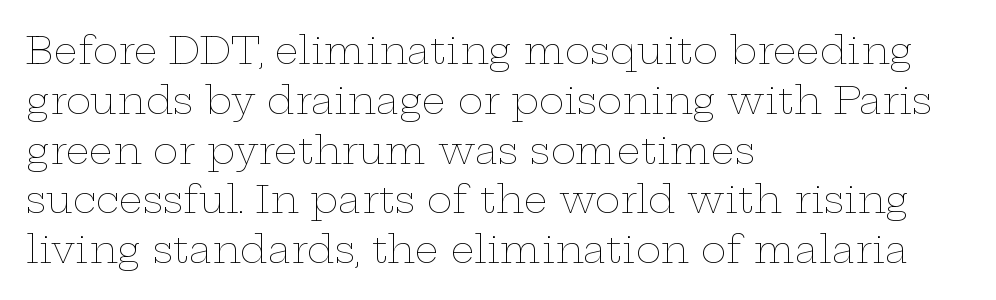
{"italic": "no", "bold": "no", "weight": "thin", "width": "wide", "stroke_contrast": "low", "x_height": "medium", "monospaced": "no", "underline": "no", "align": "left", "line_spacing": "normal", "line_spacing_ratio": 1.31, "letter_spacing": "normal", "letter_spacing_em": 0.0, "glyph_px": 38}
